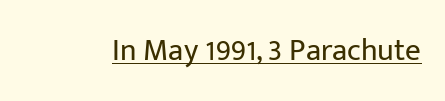
Q: Is the text bold? A: No.
Q: Is the text italic (slanted)? A: No, it is upright.
Q: Is the typeface a serif or a sans-serif typeface? A: Sans-serif.
Q: Is the text underlined? A: Yes.
Q: Is the spacing between letters normal or unusually wide? A: Normal.
Q: Width (condensed, normal, or wide)? A: Normal.
Q: Stroke contrast? A: Low.
Q: x-height? A: Medium.
Q: Monospaced? A: No.
